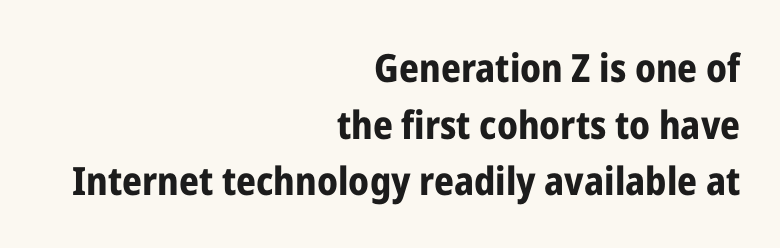
{"serif": "no", "italic": "no", "bold": "yes", "weight": "bold", "width": "condensed", "stroke_contrast": "low", "x_height": "medium", "monospaced": "no", "underline": "no", "align": "right", "line_spacing": "normal", "line_spacing_ratio": 1.45, "letter_spacing": "normal", "letter_spacing_em": 0.0, "glyph_px": 39}
